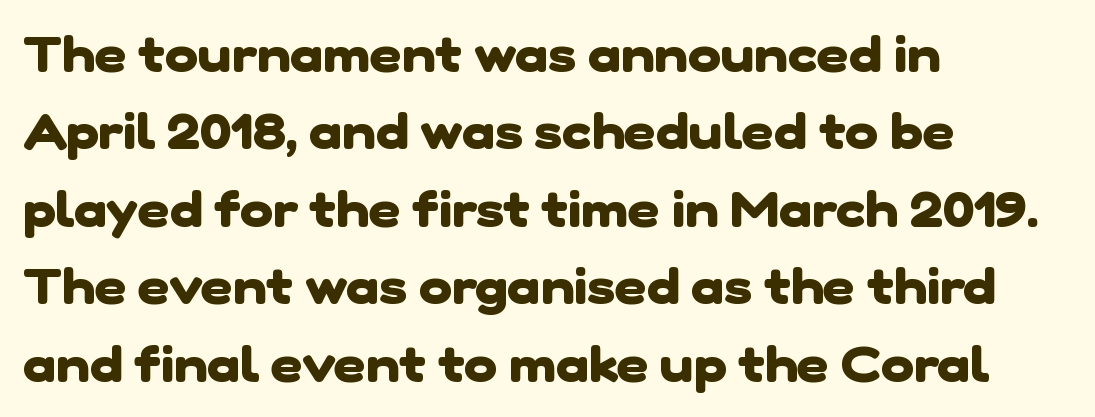
The image shows 50 px heavy sans-serif type; set left-aligned, normal line spacing (1.55x), normal letter spacing, not underlined; low stroke contrast and a medium x-height.
